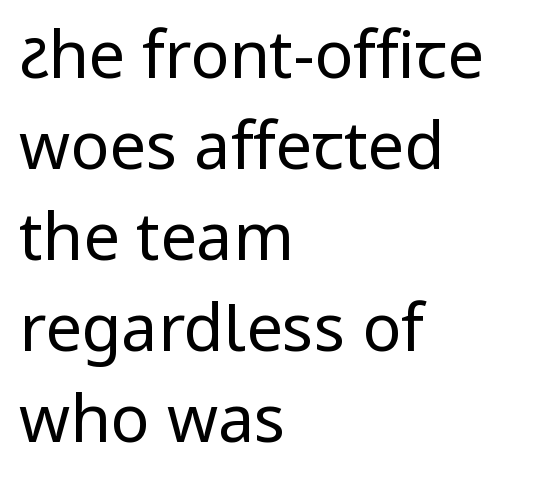
The image shows 65 px regular-weight sans-serif type, upright; set left-aligned, normal line spacing (1.4x), normal letter spacing, not underlined; low stroke contrast and a medium x-height.
